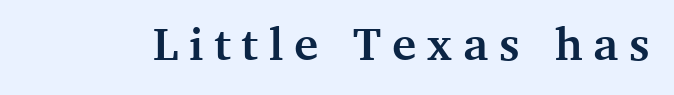
{"serif": "yes", "italic": "no", "bold": "yes", "weight": "semibold", "width": "normal", "stroke_contrast": "medium", "x_height": "medium", "monospaced": "no", "underline": "no", "letter_spacing": "wide", "letter_spacing_em": 0.24, "glyph_px": 46}
